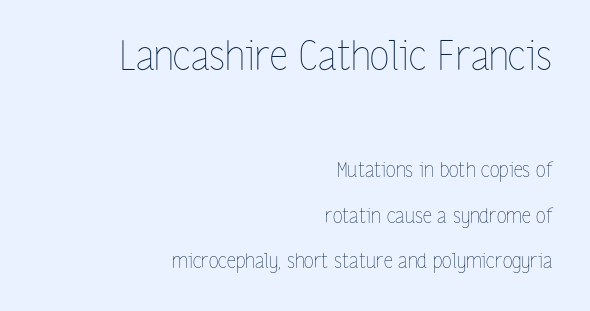
Whoever set this made the first block the dominant, larger element. The letters sit at their default tracking, neither squeezed nor spread. Letters rest on an invisible, unmarked baseline. Vertical stems look standard width or narrower in stroke.
